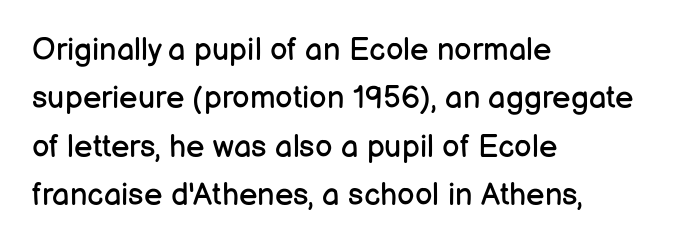
Q: Is the text bold? A: No.
Q: Is the text italic (slanted)? A: No, it is upright.
Q: Is the typeface a serif or a sans-serif typeface? A: Sans-serif.
Q: Is the text underlined? A: No.
Q: How is the paragraph aligned? A: Left-aligned.
Q: Is the spacing between letters normal or unusually wide? A: Normal.
Q: Is the spacing between lines tight, normal or loose? A: Normal.
Q: Width (condensed, normal, or wide)? A: Normal.
Q: Stroke contrast? A: Low.
Q: x-height? A: Medium.
Q: Monospaced? A: No.
